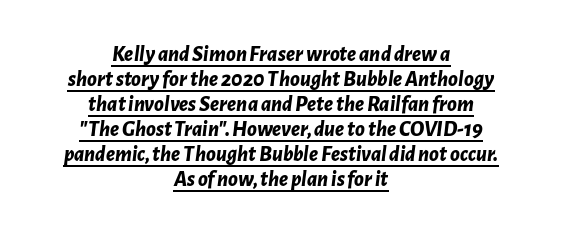
Bold? Absolutely — the strokes are thick and heavy. This sample trades vertical openness for compactness between lines. The setting favours the middle, as headings and verse often do. Default kerning and tracking; the words read as compact shapes. In terms of posture, this sample is oblique.
